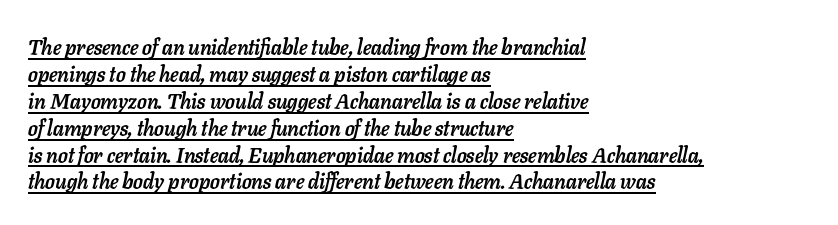
The image shows 21 px bold type, italic (leaning right); set left-aligned, normal line spacing (1.28x), normal letter spacing, underlined.
